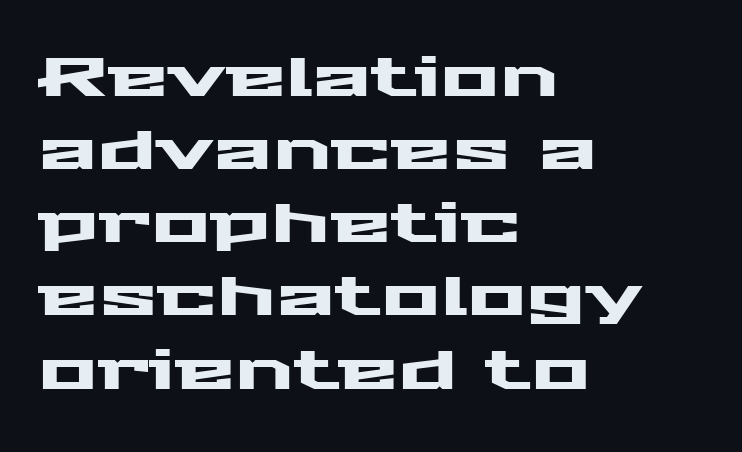
The image shows 55 px wide sans-serif type, upright; set left-aligned, normal line spacing (1.33x), normal letter spacing, not underlined; medium stroke contrast and a medium x-height.
